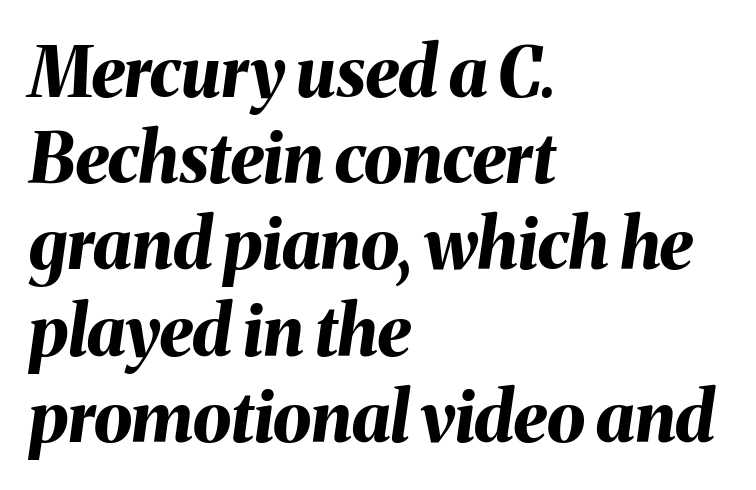
The image shows 69 px bold type, italic (leaning right); set left-aligned, normal line spacing (1.25x), normal letter spacing, not underlined; medium stroke contrast and a medium x-height.
